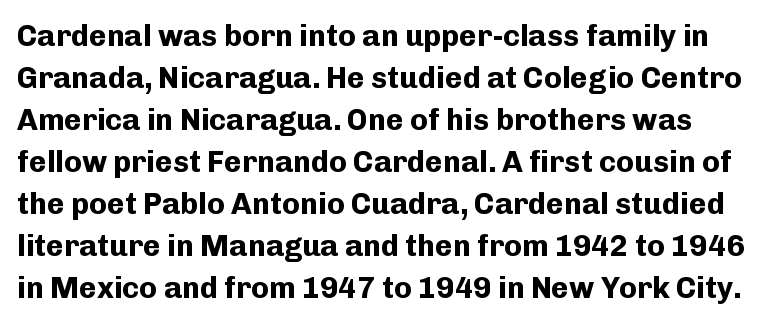
{"serif": "no", "italic": "no", "bold": "yes", "weight": "bold", "width": "normal", "stroke_contrast": "low", "x_height": "medium", "monospaced": "no", "underline": "no", "line_spacing": "normal", "line_spacing_ratio": 1.4, "letter_spacing": "normal", "letter_spacing_em": 0.0, "glyph_px": 30}
